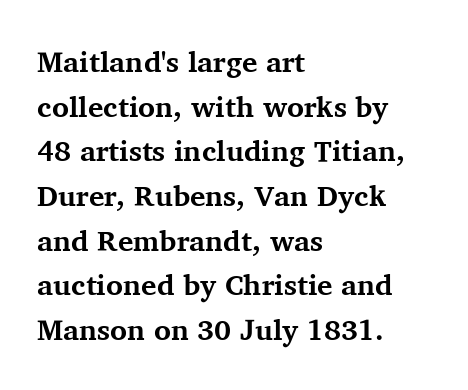
These lines are rendered in a variable-pitch font. Tracking value appears to be zero — textbook default spacing. Underlining? Definitely not there. If you drew a line through each stem, it would be perfectly vertical. The block of text has a typical density, with ordinary space between rows.
